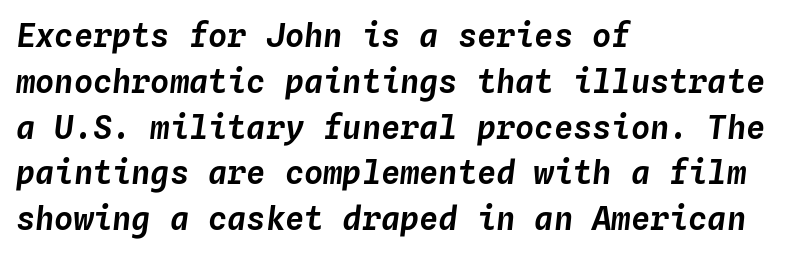
Q: Is the text italic (slanted)? A: Yes, it leans right by about 4 degrees.
Q: Is the text underlined? A: No.
Q: How is the paragraph aligned? A: Left-aligned.
Q: Is the spacing between letters normal or unusually wide? A: Normal.
Q: Is the spacing between lines tight, normal or loose? A: Normal.
Q: Width (condensed, normal, or wide)? A: Normal.
Q: Stroke contrast? A: Low.
Q: x-height? A: Medium.
Q: Monospaced? A: Yes.
